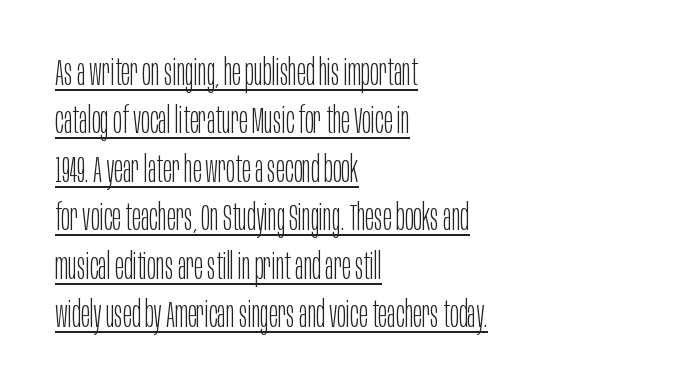
The rendered words wear a rule along their underside. A classic flush-left, rag-right setting is used for this passage. The rendering uses natural spacing where letterforms have individual widths. Evenly set lines give the paragraph a standard silhouette. To sum up the face: it is a sans, with no serifs.
